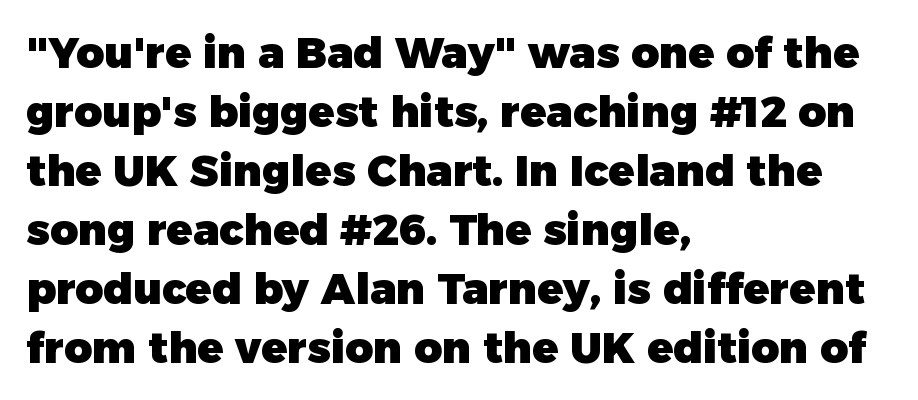
Q: Is the text bold? A: Yes.
Q: Is the text italic (slanted)? A: No, it is upright.
Q: Is the typeface a serif or a sans-serif typeface? A: Sans-serif.
Q: Is the text underlined? A: No.
Q: How is the paragraph aligned? A: Left-aligned.
Q: Is the spacing between letters normal or unusually wide? A: Normal.
Q: Is the spacing between lines tight, normal or loose? A: Normal.
Q: Width (condensed, normal, or wide)? A: Normal.
Q: Stroke contrast? A: Low.
Q: x-height? A: Medium.
Q: Monospaced? A: No.
